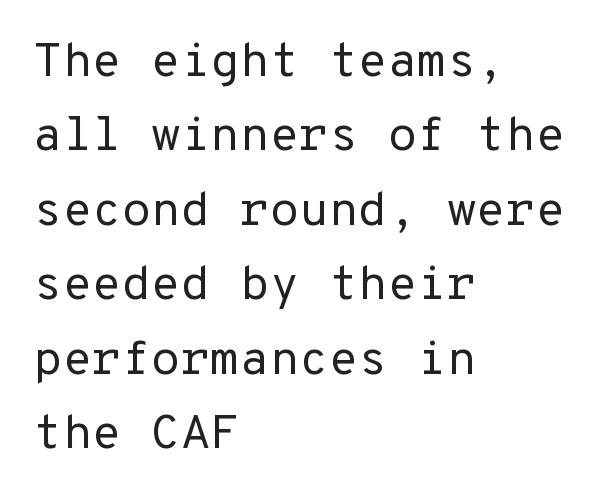
The image shows 48 px regular-weight sans-serif type, upright, monospaced; set left-aligned, normal line spacing (1.55x), normal letter spacing, not underlined; low stroke contrast and a medium x-height.
